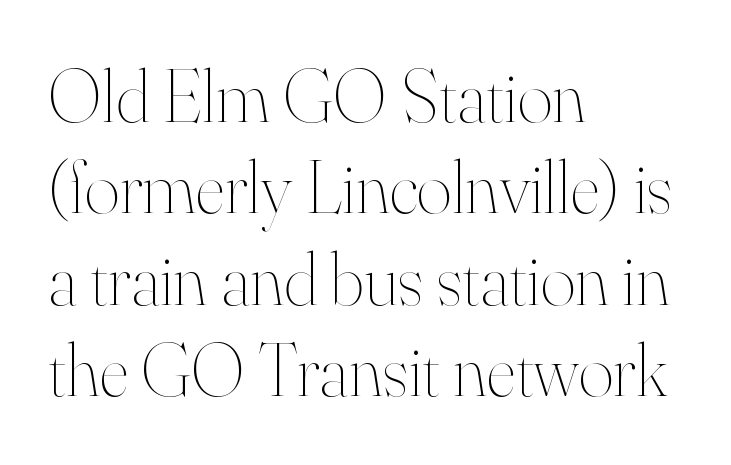
The image shows 75 px thin type, upright; set left-aligned, line spacing 1.22x, normal letter spacing, not underlined; high stroke contrast and a small x-height.
